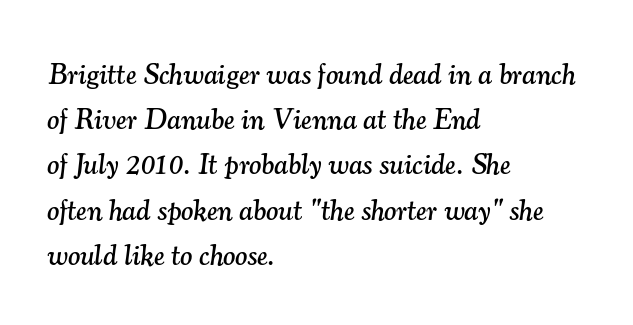
Quick note: underline off. This rendering employs a face with finishing strokes, i.e., a serif. Character widths vary here, with narrow letters taking less room than wide ones. Designer's note — italics engaged. A student would call this left alignment; a typographer would say flush left, rag right.
